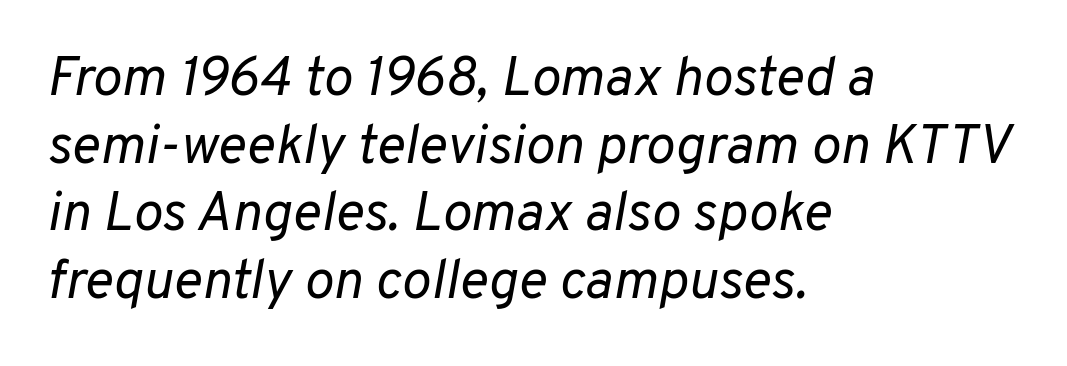
The image shows 55 px regular-weight type, italic (leaning right); set left-aligned, line spacing 1.23x, normal letter spacing, not underlined; low stroke contrast and a medium x-height.
